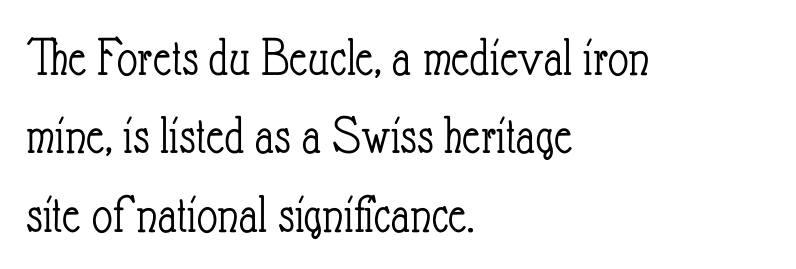
Q: Is the text bold? A: No.
Q: Is the text italic (slanted)? A: No, it is upright.
Q: Is the text underlined? A: No.
Q: How is the paragraph aligned? A: Left-aligned.
Q: Is the spacing between letters normal or unusually wide? A: Normal.
Q: Is the spacing between lines tight, normal or loose? A: Normal.
Q: Width (condensed, normal, or wide)? A: Condensed.
Q: Stroke contrast? A: Low.
Q: x-height? A: Small.
Q: Monospaced? A: No.
